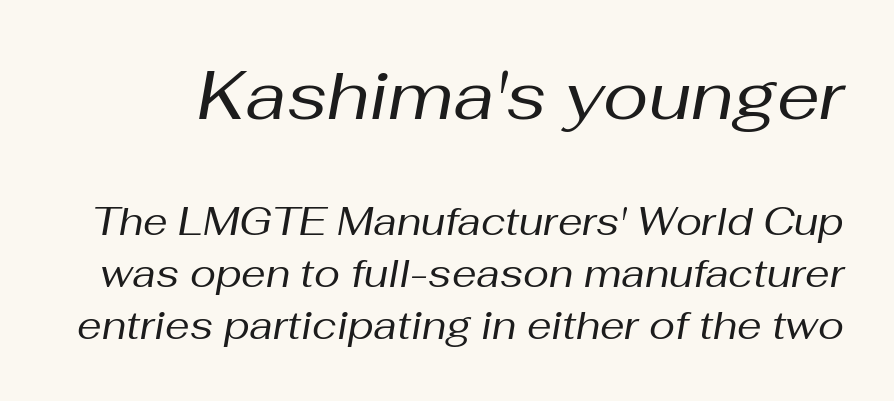
Q: Is the text bold? A: No.
Q: Is the text italic (slanted)? A: Yes, it leans right by about 10 degrees.
Q: Is the text underlined? A: No.
Q: Is the spacing between letters normal or unusually wide? A: Normal.
Q: Is the spacing between lines tight, normal or loose? A: Normal.
Q: Which block of text is set in a larger size, the first (top) or the second (bottom)? A: The first (top) one.
Q: Width (condensed, normal, or wide)? A: Normal.
Q: Stroke contrast? A: Medium.
Q: x-height? A: Medium.
Q: Monospaced? A: No.
